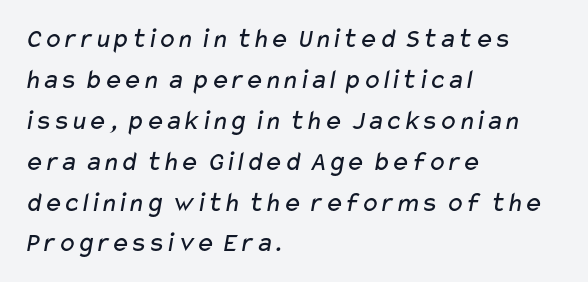
A typesetter would call this proportional, since set widths differ per character. No chunkiness to these letters — they're not bold. Spacing between characters is what you'd get straight out of the box. Just letters on the line, the space beneath them empty. The setting favours the left margin, as ordinary paragraphs usually do.
